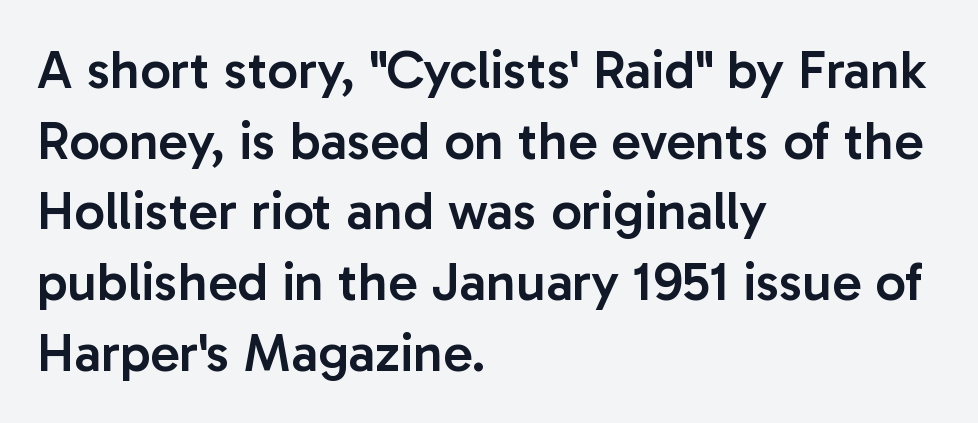
The image shows 54 px semibold sans-serif type, upright; set left-aligned, normal line spacing (1.31x), normal letter spacing, not underlined; low stroke contrast and a medium x-height.
